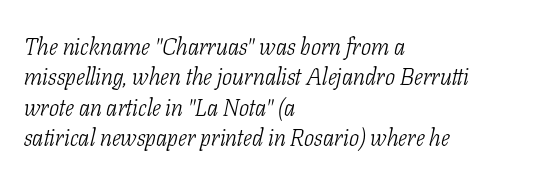
The image shows 24 px text type, italic (leaning right); set left-aligned, normal line spacing (1.27x), normal letter spacing, not underlined.
